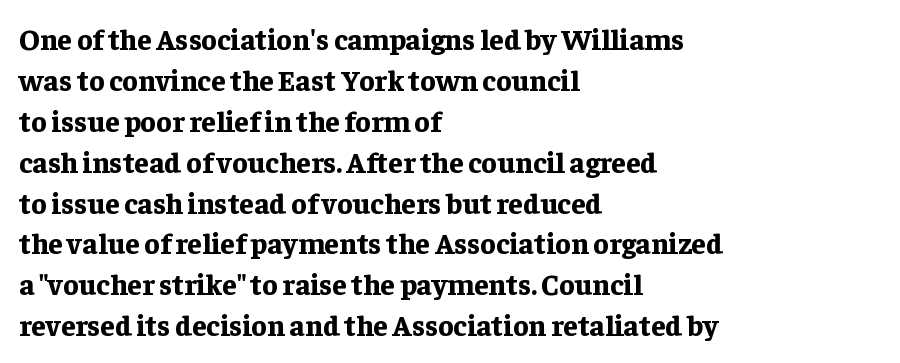
A normal amount of white space separates one row of letters from the next. Students, this is bold: see how much ink each stroke carries. Clear beneath every line of the passage. Here the glyphs are tracked normally, forming tight word shapes. Note: serifs present on the glyphs. A typesetter would call this proportional, since set widths differ per character.
